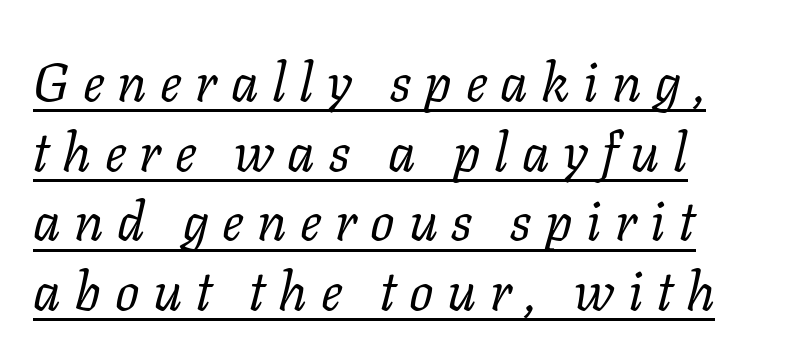
Quick note: italic. The strokes carry an ordinary text weight at most. Somebody hit Ctrl+U on this one — the words are underlined. Unlike a clean sans, this face finishes its strokes with serifs. The passage shown stacks its lines at a standard gap.
